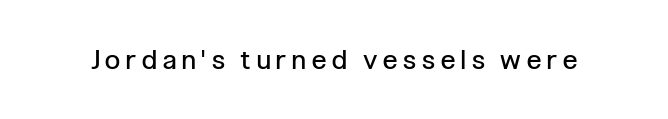
Designer's note — italics off, roman on. The letters are spread apart with noticeably loose tracking. These glyphs show unthickened strokes, regular width or finer. The glyphs are unaccompanied by any horizontal stroke below them.
